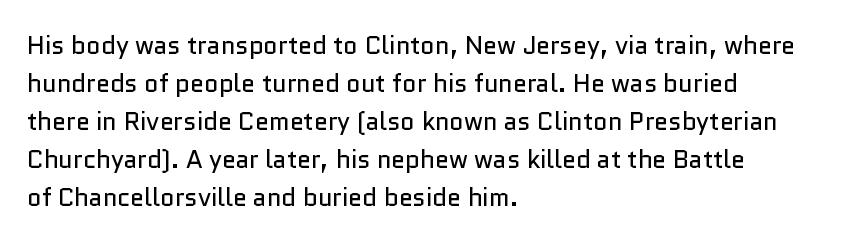
The image shows 25 px text type, upright; set left-aligned, normal line spacing (1.52x), normal letter spacing, not underlined.
